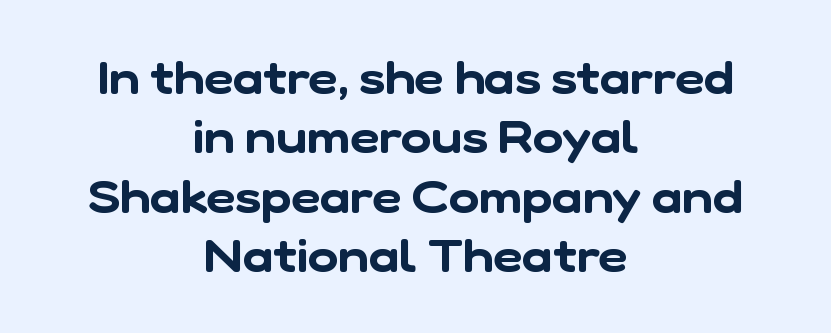
The image shows 46 px sans-serif type; set centered, normal line spacing (1.29x), normal letter spacing, not underlined; low stroke contrast and a medium x-height.
